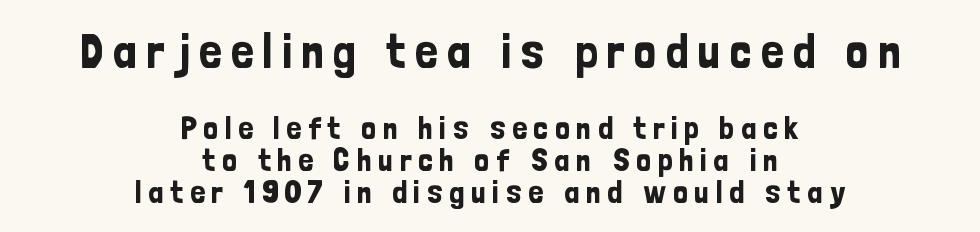
{"serif": "no", "italic": "no", "width": "condensed", "stroke_contrast": "low", "x_height": "medium", "monospaced": "no", "underline": "no", "align": "center", "line_spacing": "tight", "line_spacing_ratio": 0.96, "larger_block": "first", "size_ratio": 1.48, "glyph_px": 49}
